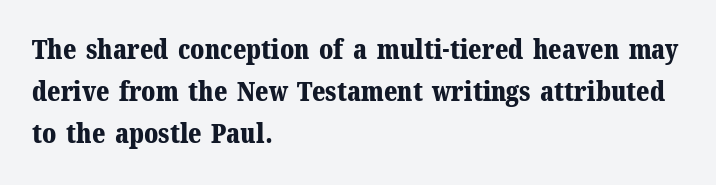
Nothing unusual about the tracking: characters are spaced as the font intends. Layout note: lines flush left. Does the lettering tilt? It doesn't — this is upright. The characters look thick and weighty, a clear bold. If you measured baseline to baseline, you'd find a middling distance. Underlining? Definitely not there.
